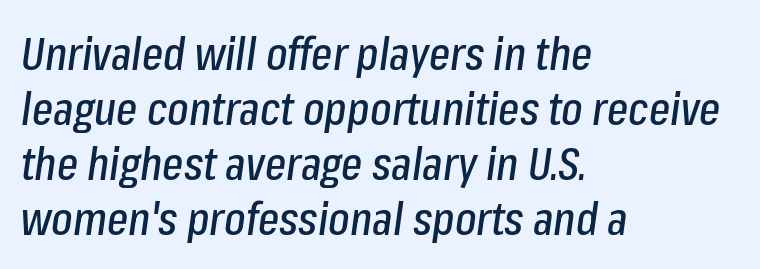
The image shows 45 px condensed type, italic (leaning right); set left-aligned, line spacing 1.22x, normal letter spacing, not underlined; low stroke contrast and a medium x-height.
